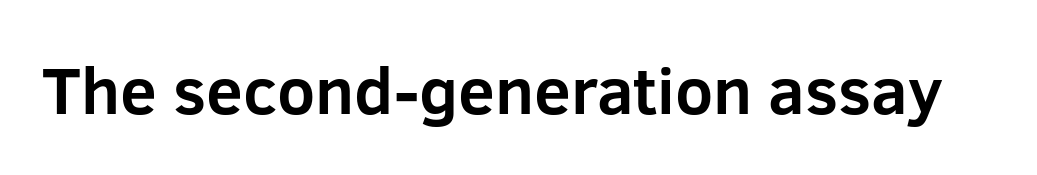
The image shows 66 px bold sans-serif type, upright; set normal letter spacing, not underlined; low stroke contrast and a medium x-height.
